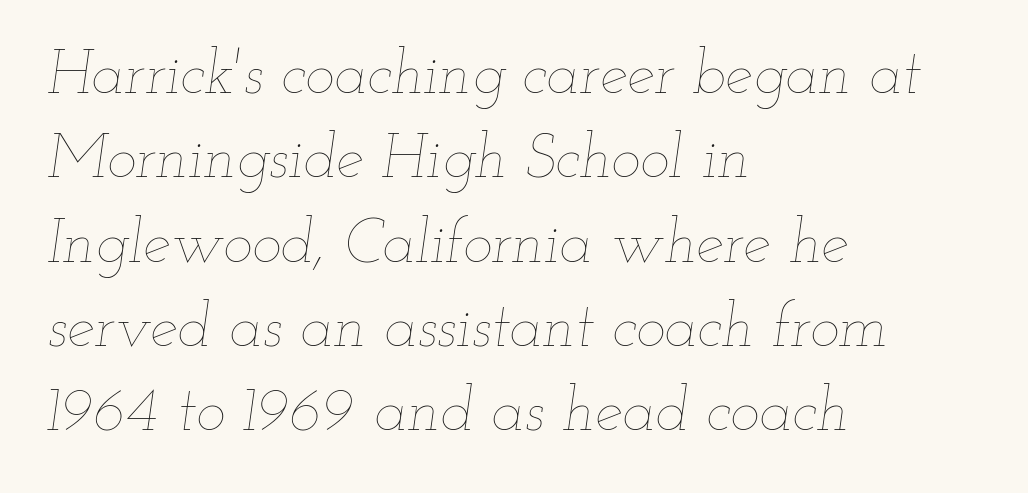
Q: Is the text bold? A: No.
Q: Is the text italic (slanted)? A: Yes, it leans right by about 12 degrees.
Q: Is the text underlined? A: No.
Q: How is the paragraph aligned? A: Left-aligned.
Q: Is the spacing between letters normal or unusually wide? A: Normal.
Q: Is the spacing between lines tight, normal or loose? A: Normal.
Q: Width (condensed, normal, or wide)? A: Wide.
Q: Stroke contrast? A: Low.
Q: x-height? A: Small.
Q: Monospaced? A: No.
